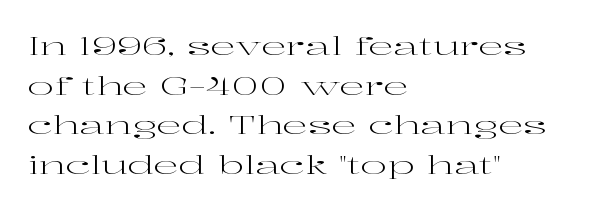
Q: Is the text bold? A: No.
Q: Is the text italic (slanted)? A: No, it is upright.
Q: Is the text underlined? A: No.
Q: How is the paragraph aligned? A: Left-aligned.
Q: Is the spacing between letters normal or unusually wide? A: Normal.
Q: Is the spacing between lines tight, normal or loose? A: Normal.
